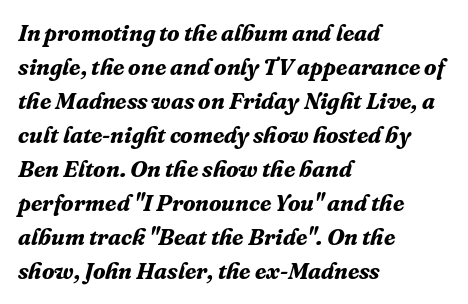
Q: Is the text bold? A: Yes.
Q: Is the text italic (slanted)? A: Yes, it leans right by about 16 degrees.
Q: Is the text underlined? A: No.
Q: How is the paragraph aligned? A: Left-aligned.
Q: Is the spacing between letters normal or unusually wide? A: Normal.
Q: Is the spacing between lines tight, normal or loose? A: Normal.
